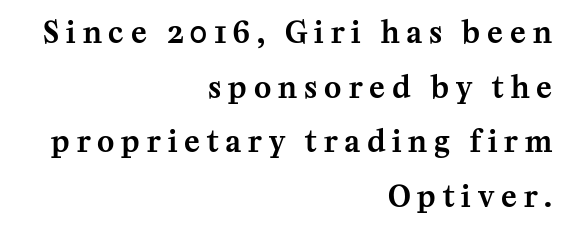
The rendering uses natural spacing where letterforms have individual widths. The font's upright variant was chosen for this text. This sample is right-justified, so line beginnings fall wherever the words allow. These lines are composed in type with serifs. Loose tracking; the words dissolve into strings of separated letters. Glance below the letters and you will spot only blank space.
